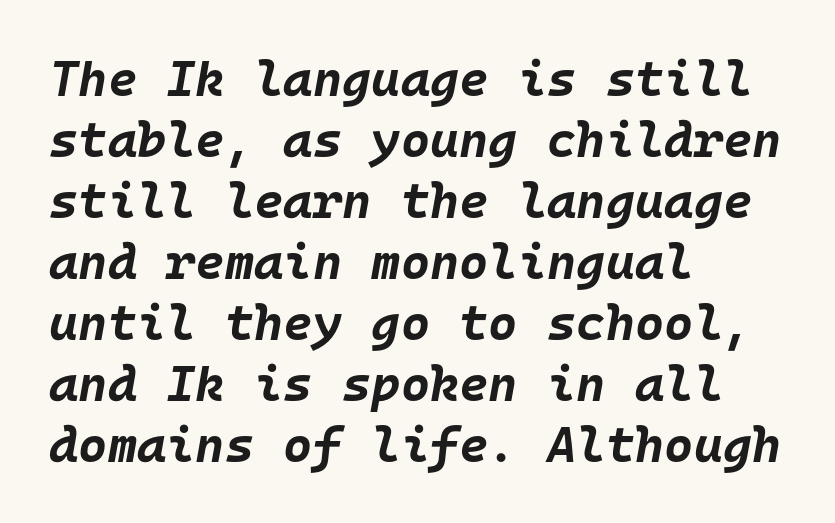
The image shows 50 px bold type, italic (leaning right), monospaced; set left-aligned, line spacing 1.22x, normal letter spacing, not underlined; low stroke contrast and a large x-height.
